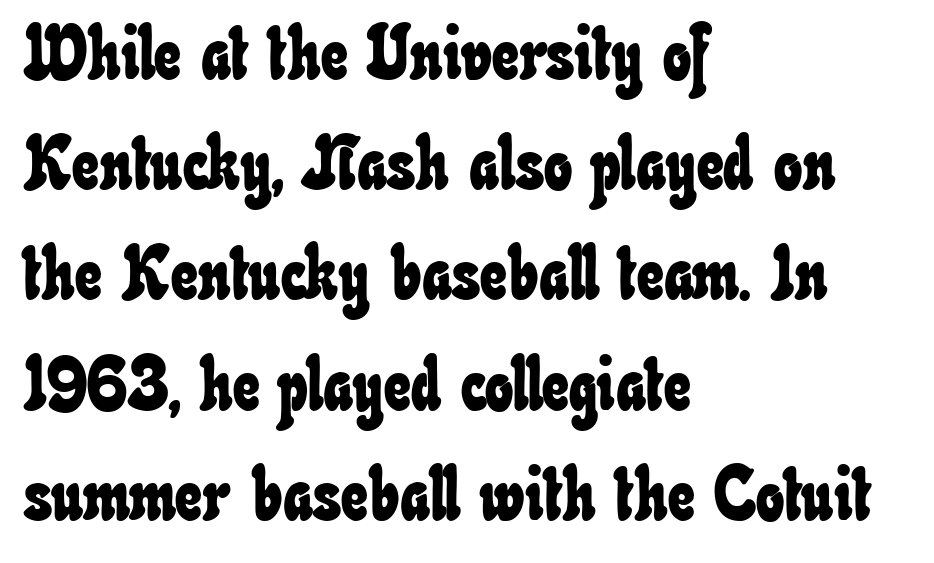
The block of text has a typical density, with ordinary space between rows. Words float on clear page, feet unadorned. This rendering uses left alignment, leaving the right contour irregular. The letters sit at their default tracking, neither squeezed nor spread.
